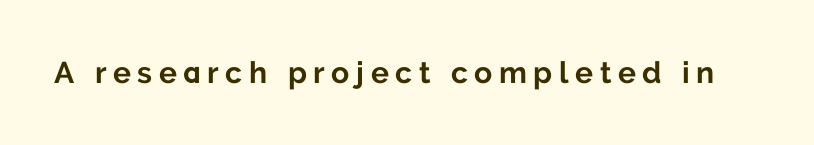
Q: Is the text bold? A: Yes.
Q: Is the text italic (slanted)? A: No, it is upright.
Q: Is the typeface a serif or a sans-serif typeface? A: Sans-serif.
Q: Is the text underlined? A: No.
Q: Is the spacing between letters normal or unusually wide? A: Unusually wide.
Q: Width (condensed, normal, or wide)? A: Normal.
Q: Stroke contrast? A: Low.
Q: x-height? A: Medium.
Q: Monospaced? A: No.
